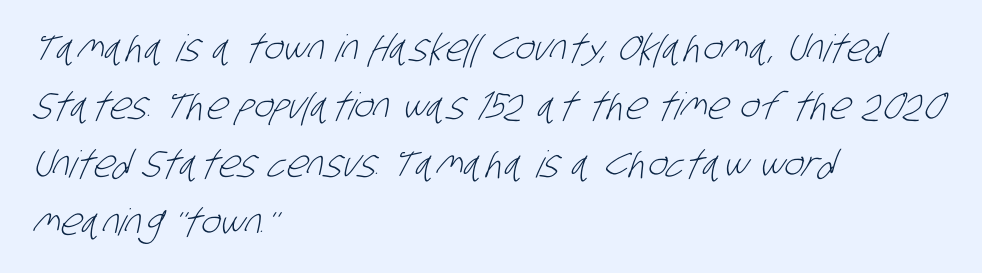
Q: Is the text bold? A: No.
Q: Is the typeface a serif or a sans-serif typeface? A: Sans-serif.
Q: Is the text underlined? A: No.
Q: How is the paragraph aligned? A: Left-aligned.
Q: Is the spacing between letters normal or unusually wide? A: Normal.
Q: Is the spacing between lines tight, normal or loose? A: Normal.
Q: Width (condensed, normal, or wide)? A: Condensed.
Q: Stroke contrast? A: Low.
Q: x-height? A: Large.
Q: Monospaced? A: No.
